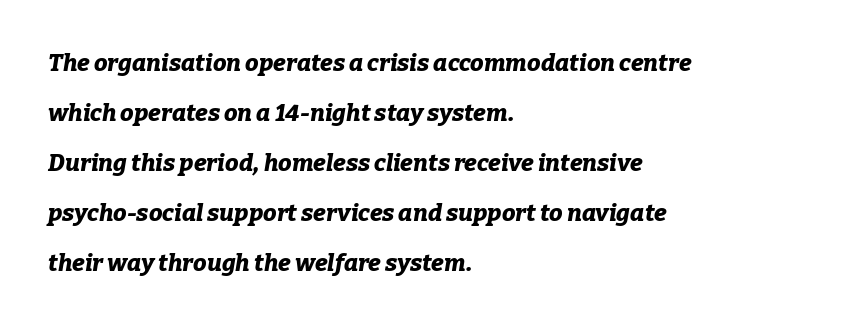
Inter-character spacing is left at the font's built-in metrics. Characters are canted at an angle relative to the baseline's perpendicular. Left-aligned paragraph, ragged on the right. Any mark beneath the type? The region is blank. The letters are bold, with thick, heavy strokes.
